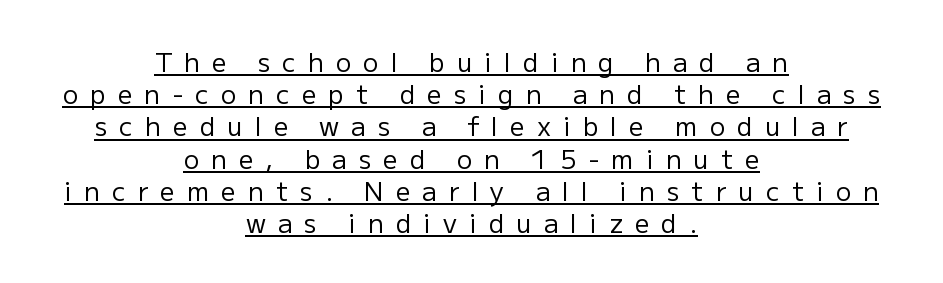
The image shows 26 px text type, upright; set centered, line spacing 1.24x, unusually wide letter spacing (+0.46 em), underlined.
